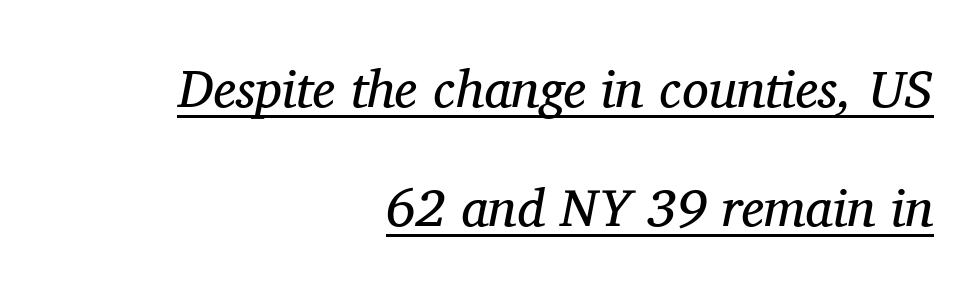
A student would call this right alignment; a typographer would say flush right, rag left. Notice how the stems are inclined rather than vertical — that's the hallmark of italics. Students, observe: this is what heavily led, spacious text looks like. Words appear dense and cohesive because spacing is normal. The rendering uses the underline text-decoration.
